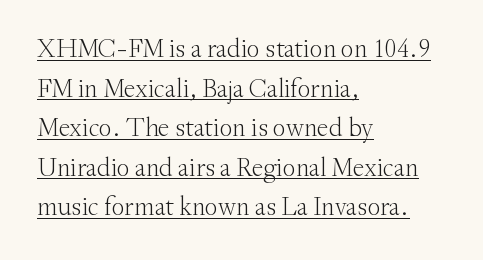
{"italic": "no", "bold": "no", "underline": "yes", "align": "left", "line_spacing": "normal", "line_spacing_ratio": 1.52, "letter_spacing": "normal", "letter_spacing_em": 0.0, "glyph_px": 26}
